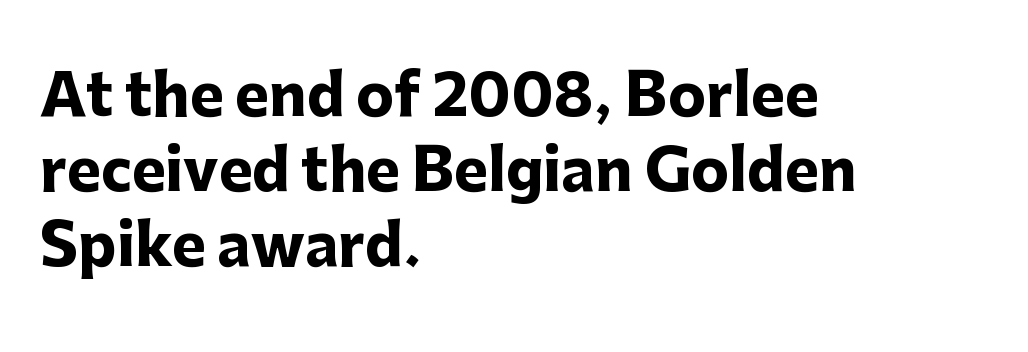
The image shows 57 px heavy sans-serif type, upright; set left-aligned, normal line spacing (1.32x), normal letter spacing, not underlined; low stroke contrast and a medium x-height.
